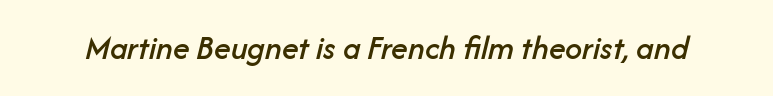
Q: Is the text italic (slanted)? A: Yes, it leans right by about 14 degrees.
Q: Is the text underlined? A: No.
Q: Is the spacing between letters normal or unusually wide? A: Normal.
Q: Width (condensed, normal, or wide)? A: Normal.
Q: Stroke contrast? A: Low.
Q: x-height? A: Medium.
Q: Monospaced? A: No.
